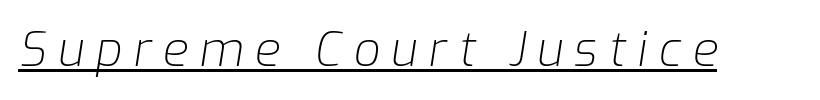
Notice how a bar underscores the lettering throughout. The tracking reads as deliberately expanded to a designer's eye. The axis of the letterforms is tilted away from vertical. Unbolded letterforms with no extra heft.
